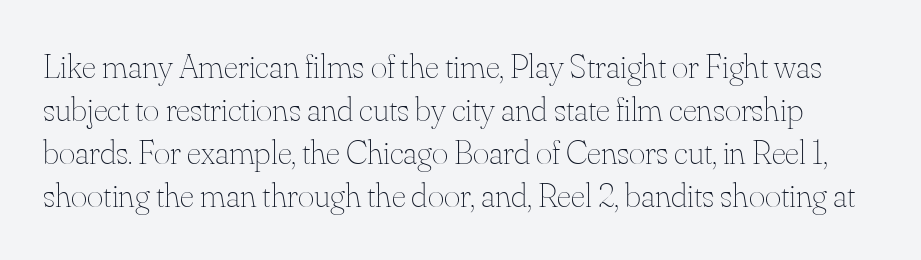
{"italic": "no", "bold": "no", "weight": "thin", "width": "normal", "stroke_contrast": "medium", "x_height": "small", "monospaced": "no", "underline": "no", "line_spacing_ratio": 1.23, "letter_spacing": "normal", "letter_spacing_em": 0.0, "glyph_px": 35}
